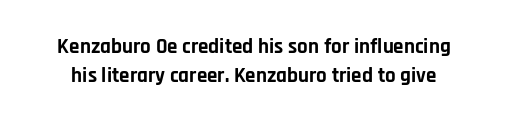
{"italic": "no", "bold": "yes", "underline": "no", "line_spacing": "normal", "line_spacing_ratio": 1.36, "letter_spacing": "normal", "letter_spacing_em": 0.0, "glyph_px": 21}
